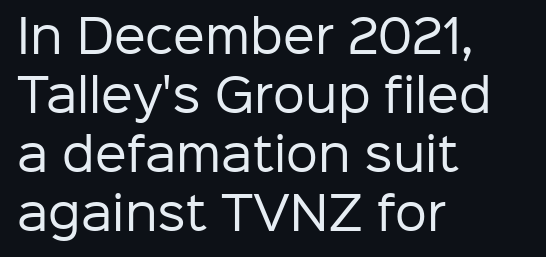
Q: Is the text bold? A: No.
Q: Is the text italic (slanted)? A: No, it is upright.
Q: Is the typeface a serif or a sans-serif typeface? A: Sans-serif.
Q: Is the text underlined? A: No.
Q: How is the paragraph aligned? A: Left-aligned.
Q: Is the spacing between letters normal or unusually wide? A: Normal.
Q: Is the spacing between lines tight, normal or loose? A: Normal.
Q: Width (condensed, normal, or wide)? A: Normal.
Q: Stroke contrast? A: Low.
Q: x-height? A: Medium.
Q: Monospaced? A: No.
